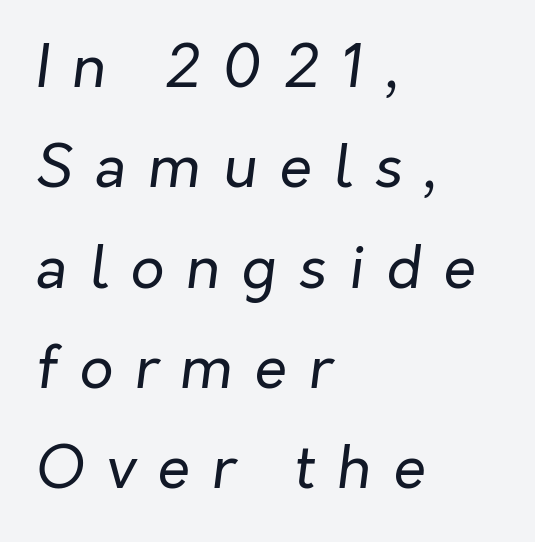
The image shows 59 px regular-weight type, italic (leaning right); set left-aligned, normal line spacing (1.7x), unusually wide letter spacing (+0.37 em), not underlined; low stroke contrast and a medium x-height.
